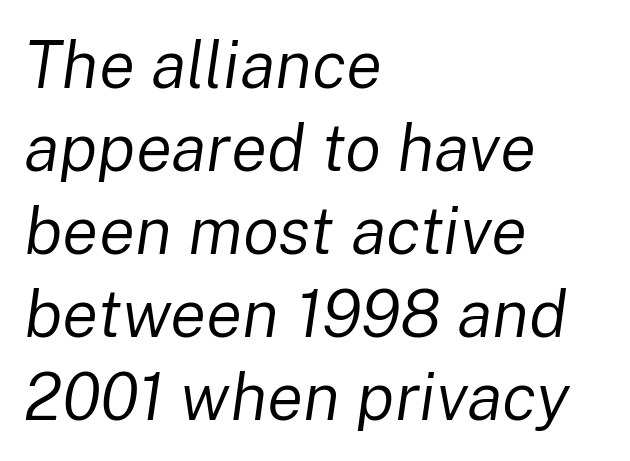
The image shows 67 px regular-weight type, italic (leaning right); set left-aligned, line spacing 1.24x, normal letter spacing, not underlined; low stroke contrast and a medium x-height.
